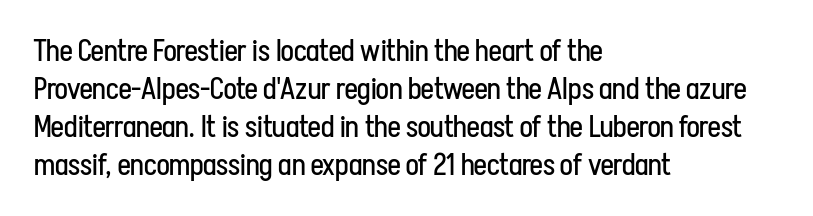
The image shows 30 px regular-weight, condensed sans-serif type, upright; set left-aligned, normal line spacing (1.27x), normal letter spacing, not underlined; low stroke contrast and a medium x-height.
